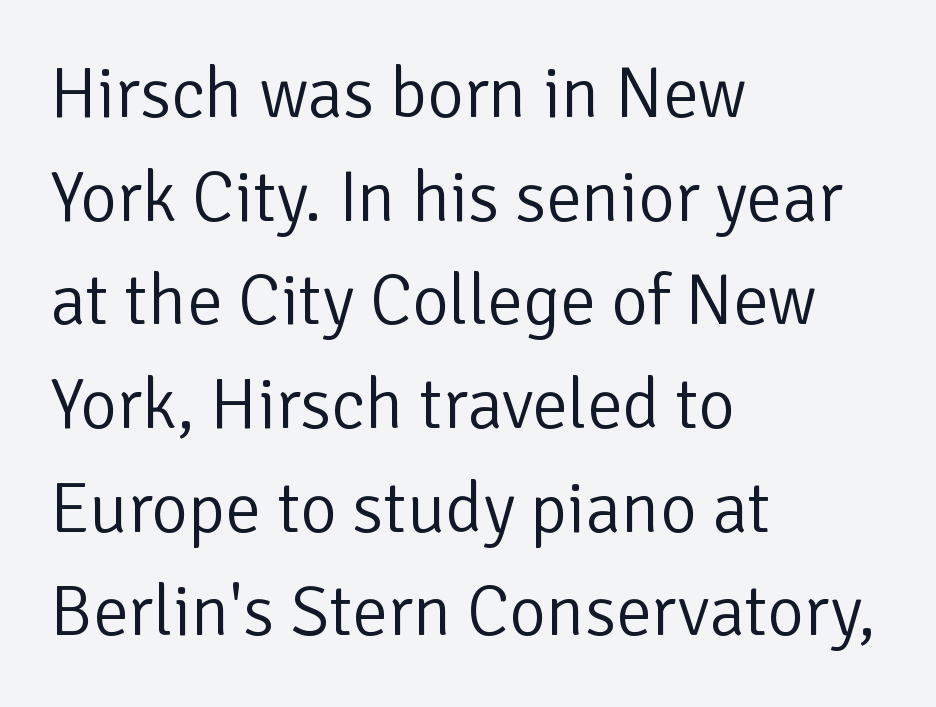
{"serif": "no", "italic": "no", "bold": "no", "weight": "light", "width": "normal", "stroke_contrast": "low", "x_height": "medium", "monospaced": "no", "underline": "no", "align": "left", "line_spacing": "normal", "line_spacing_ratio": 1.46, "letter_spacing": "normal", "letter_spacing_em": 0.0, "glyph_px": 71}
